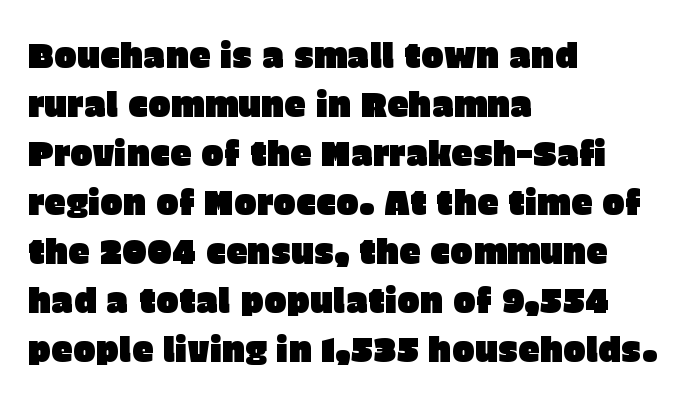
The image shows 34 px sans-serif type, upright; set left-aligned, normal line spacing (1.44x), normal letter spacing, not underlined; low stroke contrast and a large x-height.
